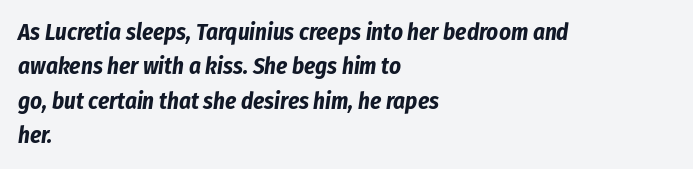
Q: Is the text bold? A: Yes.
Q: Is the text italic (slanted)? A: Yes, it leans right by about 8 degrees.
Q: Is the text underlined? A: No.
Q: How is the paragraph aligned? A: Left-aligned.
Q: Is the spacing between letters normal or unusually wide? A: Normal.
Q: Is the spacing between lines tight, normal or loose? A: Normal.
